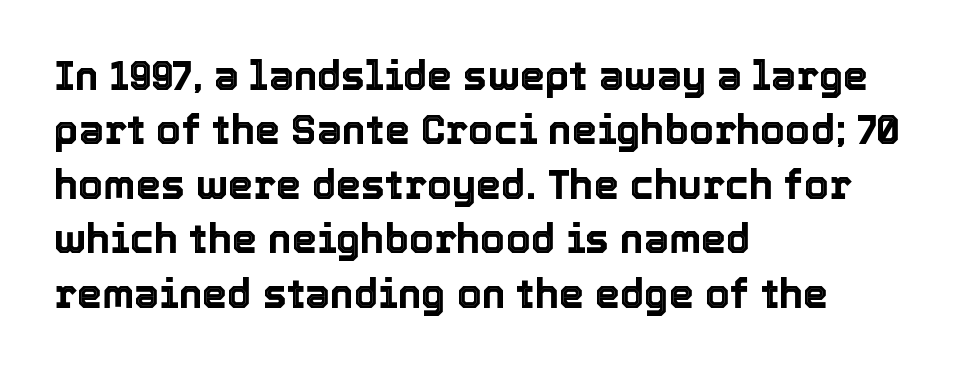
The image shows 40 px text type, upright; set left-aligned, normal line spacing (1.36x), normal letter spacing, not underlined; a medium x-height.
